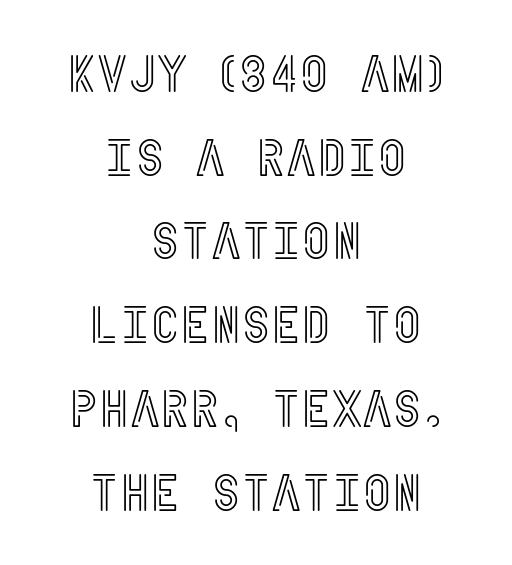
Quick note: interline space is typical. Designer's note — italics off, roman on. Just letters on the line, the space beneath them empty. The line texture is even and compact thanks to regular tracking.
